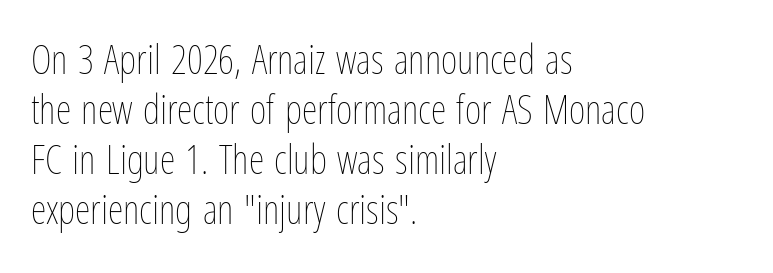
{"italic": "no", "bold": "no", "weight": "thin", "width": "condensed", "stroke_contrast": "low", "x_height": "medium", "monospaced": "no", "underline": "no", "align": "left", "line_spacing": "normal", "line_spacing_ratio": 1.25, "letter_spacing": "normal", "letter_spacing_em": 0.0, "glyph_px": 40}
